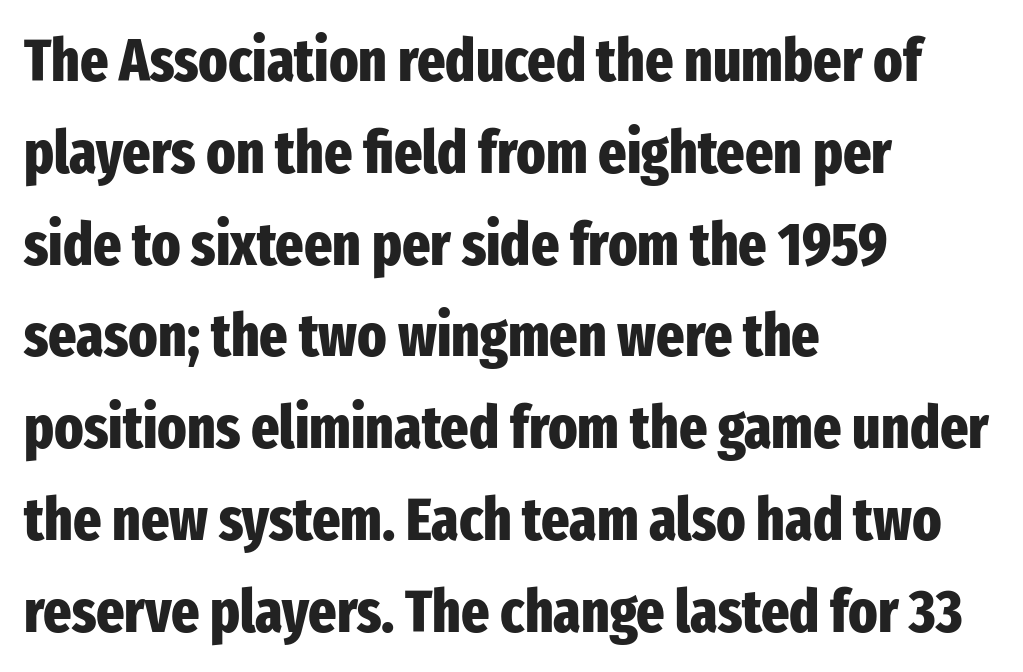
The image shows 60 px heavy, condensed sans-serif type, upright; set left-aligned, normal line spacing (1.53x), normal letter spacing, not underlined; low stroke contrast and a medium x-height.
